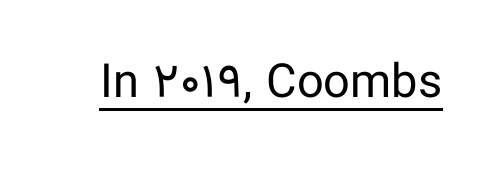
Q: Is the text bold? A: No.
Q: Is the text italic (slanted)? A: No, it is upright.
Q: Is the typeface a serif or a sans-serif typeface? A: Sans-serif.
Q: Is the text underlined? A: Yes.
Q: Is the spacing between letters normal or unusually wide? A: Normal.
Q: Width (condensed, normal, or wide)? A: Normal.
Q: Stroke contrast? A: Low.
Q: x-height? A: Medium.
Q: Monospaced? A: No.
